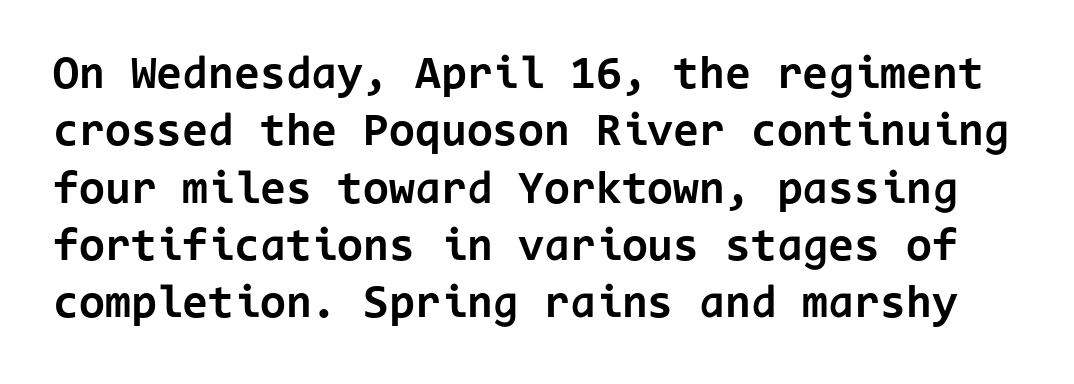
{"serif": "no", "italic": "no", "bold": "yes", "weight": "bold", "width": "normal", "stroke_contrast": "low", "x_height": "medium", "monospaced": "yes", "underline": "no", "line_spacing_ratio": 1.22, "letter_spacing": "normal", "letter_spacing_em": 0.0, "glyph_px": 47}
